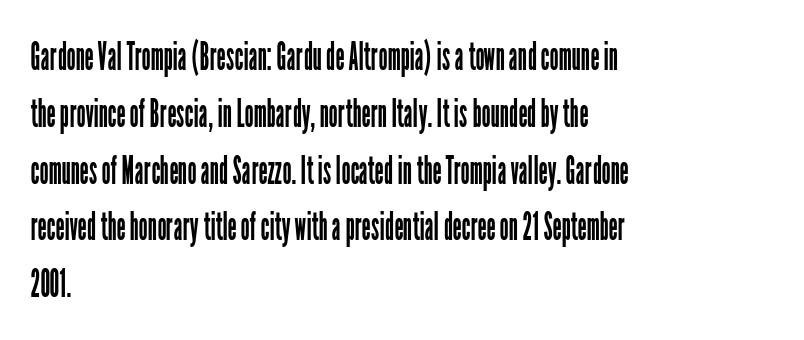
The image shows 40 px regular-weight, condensed sans-serif type, upright; set left-aligned, normal line spacing (1.42x), normal letter spacing, not underlined; low stroke contrast and a medium x-height.
